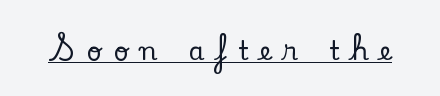
Q: Is the text italic (slanted)? A: No, it is upright.
Q: Is the text underlined? A: Yes.
Q: Is the spacing between letters normal or unusually wide? A: Unusually wide.
